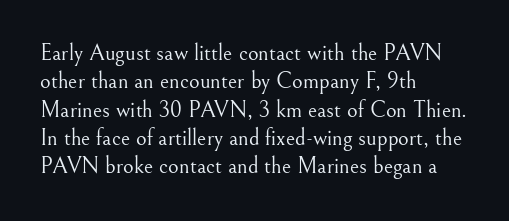
{"italic": "no", "bold": "no", "underline": "no", "align": "left", "line_spacing_ratio": 1.23, "letter_spacing": "normal", "letter_spacing_em": 0.0, "glyph_px": 23}
